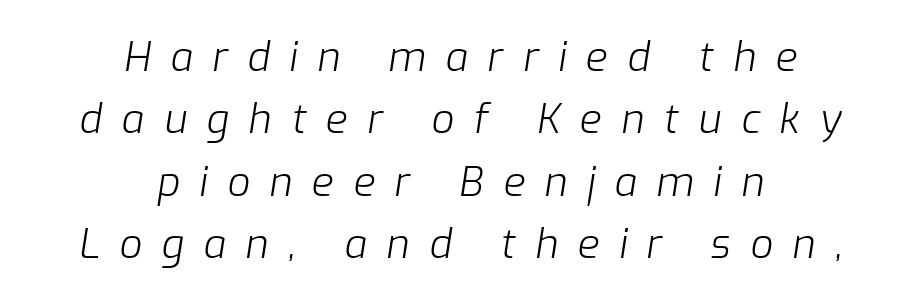
The image shows 40 px light type, italic (leaning right); set centered, normal line spacing (1.56x), unusually wide letter spacing (+0.49 em), not underlined; low stroke contrast and a medium x-height.
